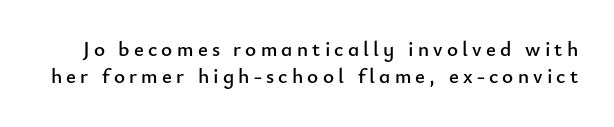
Q: Is the text italic (slanted)? A: No, it is upright.
Q: Is the text underlined? A: No.
Q: Is the spacing between letters normal or unusually wide? A: Unusually wide.
Q: Is the spacing between lines tight, normal or loose? A: Normal.
